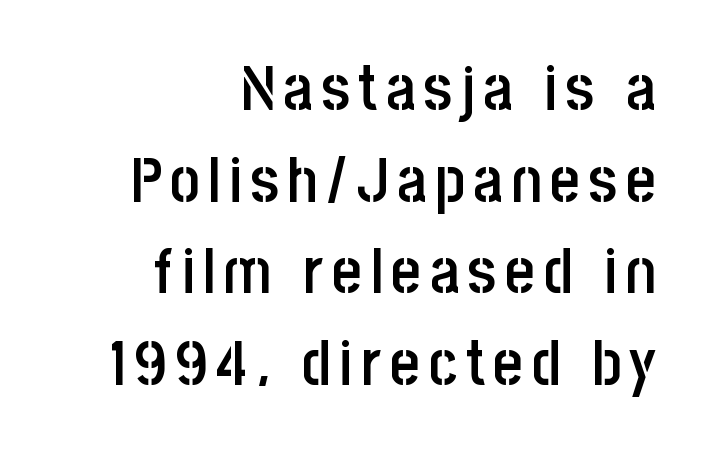
Q: Is the text bold? A: Semi-bold.
Q: Is the text italic (slanted)? A: No, it is upright.
Q: Is the typeface a serif or a sans-serif typeface? A: Sans-serif.
Q: Is the text underlined? A: No.
Q: How is the paragraph aligned? A: Right-aligned.
Q: Is the spacing between lines tight, normal or loose? A: Normal.
Q: Width (condensed, normal, or wide)? A: Condensed.
Q: Stroke contrast? A: Low.
Q: x-height? A: Large.
Q: Monospaced? A: No.
